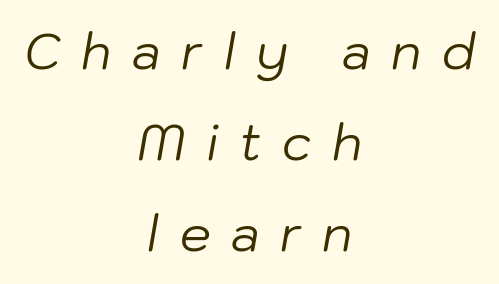
The image shows 49 px regular-weight type, italic (leaning right); set centered, line spacing 1.86x, unusually wide letter spacing (+0.42 em), not underlined; low stroke contrast and a medium x-height.
